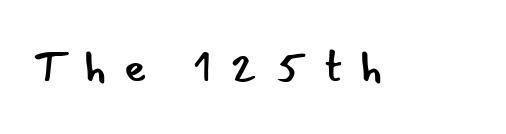
Check the space under the baseline: it is left empty. Is the type heavy? It reads as light-to-regular instead. Someone cranked the tracking dial way up on this one. Observe the absence of serifs on each vertical stroke in this sample. Note the varied advance widths — an 'i' is clearly narrower than an 'm'.
